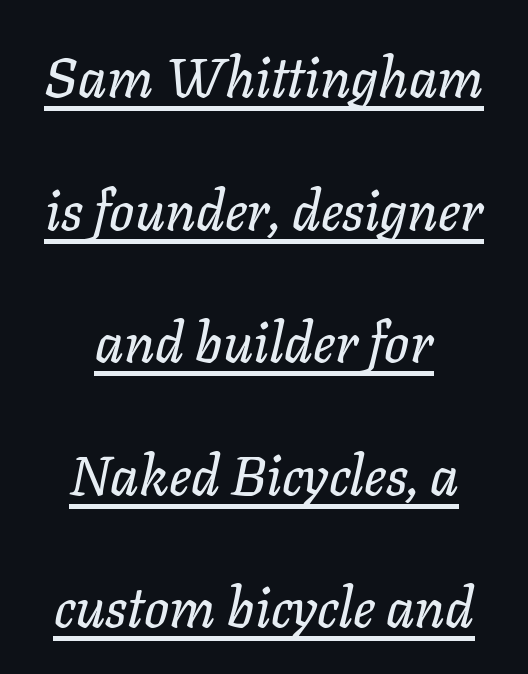
The image shows 55 px text type, italic (leaning right); set centered, loose line spacing (2.41x), normal letter spacing, underlined; low stroke contrast and a medium x-height.
